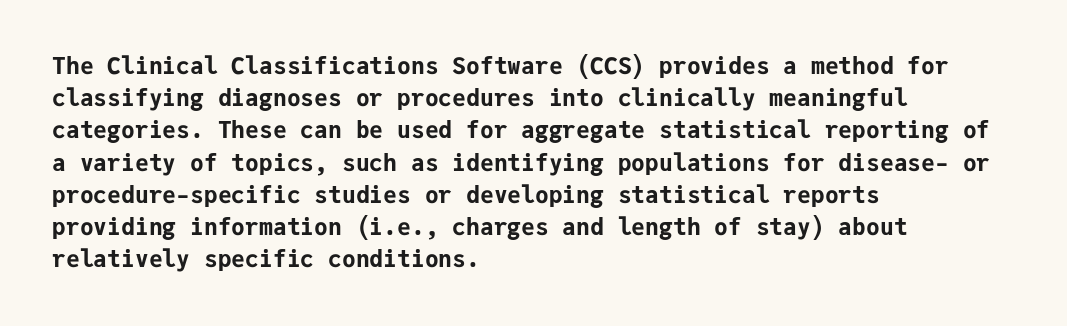
Q: Is the text bold? A: Yes.
Q: Is the text italic (slanted)? A: No, it is upright.
Q: Is the text underlined? A: No.
Q: How is the paragraph aligned? A: Left-aligned.
Q: Is the spacing between letters normal or unusually wide? A: Normal.
Q: Is the spacing between lines tight, normal or loose? A: Normal.
